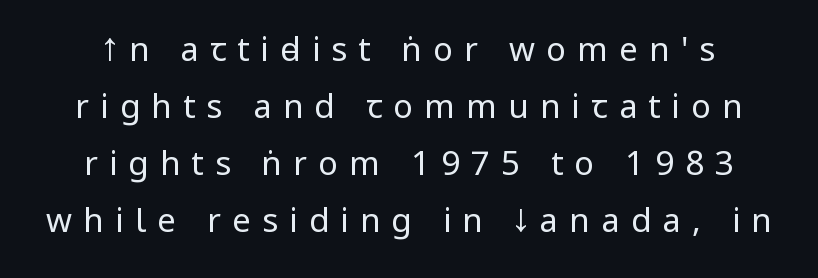
{"serif": "no", "italic": "no", "bold": "no", "weight": "regular", "width": "condensed", "stroke_contrast": "low", "x_height": "large", "monospaced": "no", "underline": "no", "line_spacing_ratio": 1.73, "letter_spacing": "wide", "letter_spacing_em": 0.34, "glyph_px": 33}
